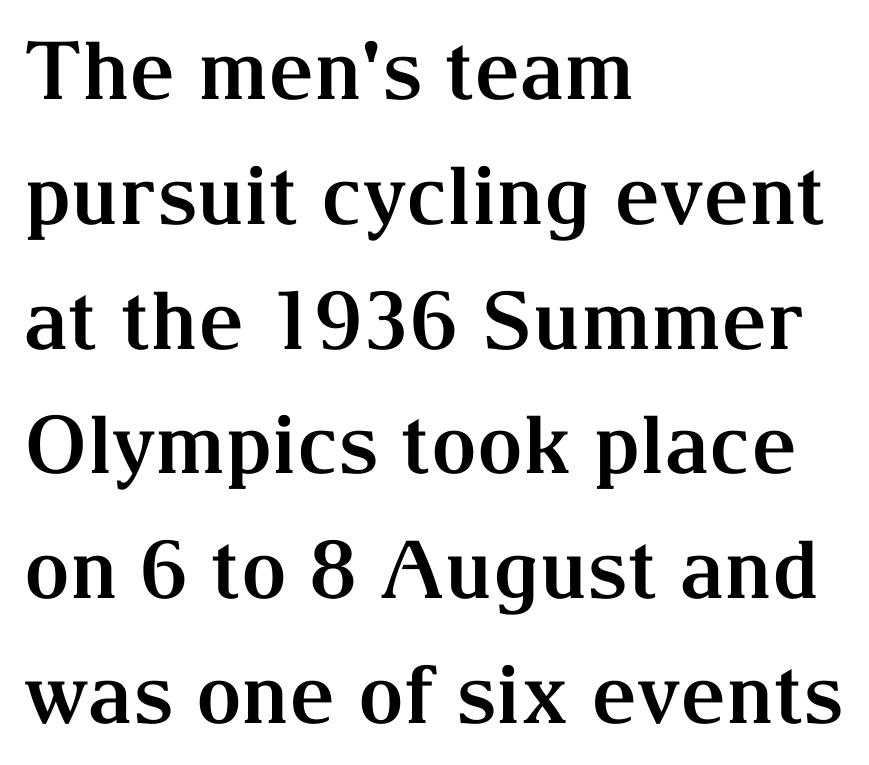
Q: Is the text bold? A: Yes.
Q: Is the text italic (slanted)? A: No, it is upright.
Q: Is the typeface a serif or a sans-serif typeface? A: Serif.
Q: Is the text underlined? A: No.
Q: How is the paragraph aligned? A: Left-aligned.
Q: Is the spacing between letters normal or unusually wide? A: Normal.
Q: Is the spacing between lines tight, normal or loose? A: Normal.
Q: Width (condensed, normal, or wide)? A: Normal.
Q: Stroke contrast? A: Medium.
Q: x-height? A: Medium.
Q: Monospaced? A: No.
